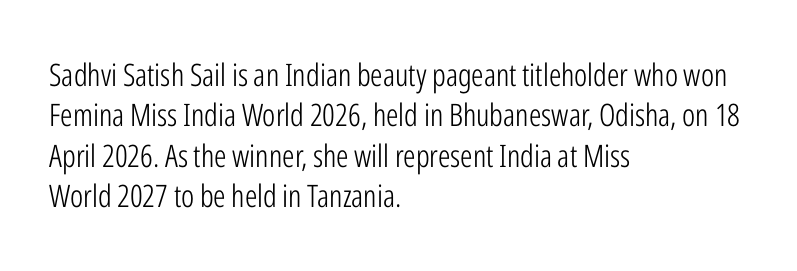
Q: Is the text bold? A: No.
Q: Is the text italic (slanted)? A: No, it is upright.
Q: Is the typeface a serif or a sans-serif typeface? A: Sans-serif.
Q: Is the text underlined? A: No.
Q: How is the paragraph aligned? A: Left-aligned.
Q: Is the spacing between letters normal or unusually wide? A: Normal.
Q: Is the spacing between lines tight, normal or loose? A: Normal.
Q: Width (condensed, normal, or wide)? A: Condensed.
Q: Stroke contrast? A: Low.
Q: x-height? A: Medium.
Q: Monospaced? A: No.
